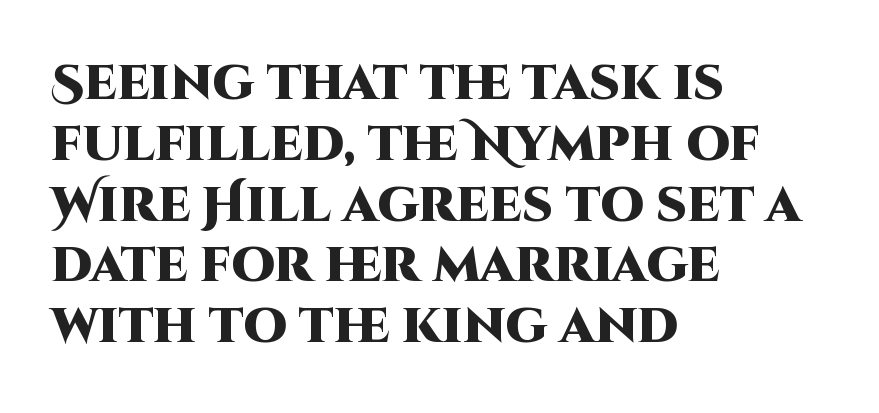
The image shows 49 px heavy sans-serif type, upright; set left-aligned, line spacing 1.24x, normal letter spacing, not underlined; high stroke contrast and a large x-height.
